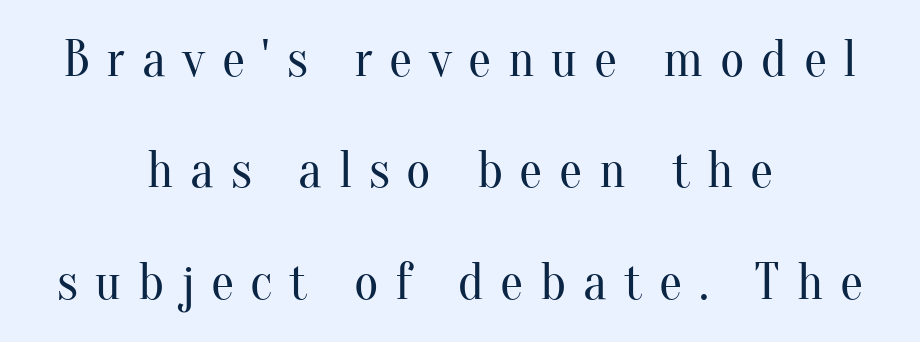
The lettering holds an erect, upright posture throughout. How are the letters spaced? Widely, with obvious added tracking. No extra ink here — the face is not bold. Note: serifs present on the glyphs.
